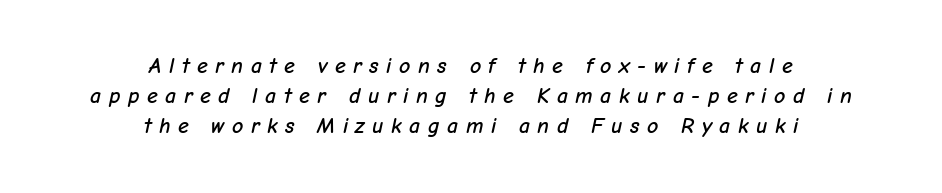
The image shows 22 px text type, italic (leaning right); set centered, normal line spacing (1.37x), unusually wide letter spacing (+0.34 em), not underlined.
